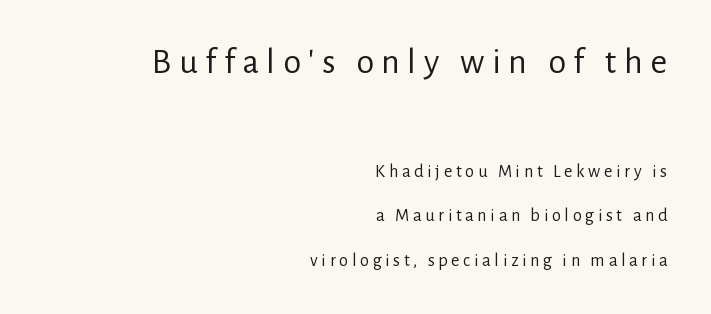
Q: Is the text bold? A: No.
Q: Is the text italic (slanted)? A: No, it is upright.
Q: Is the typeface a serif or a sans-serif typeface? A: Sans-serif.
Q: Is the text underlined? A: No.
Q: How is the paragraph aligned? A: Right-aligned.
Q: Is the spacing between letters normal or unusually wide? A: Unusually wide.
Q: Is the spacing between lines tight, normal or loose? A: Loose.
Q: Which block of text is set in a larger size, the first (top) or the second (bottom)? A: The first (top) one.
Q: Width (condensed, normal, or wide)? A: Normal.
Q: Stroke contrast? A: Low.
Q: x-height? A: Medium.
Q: Monospaced? A: No.
